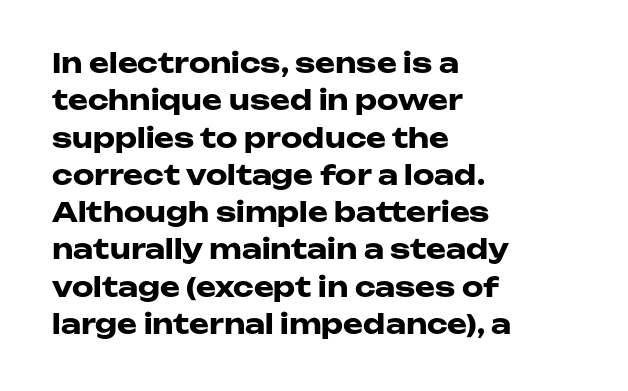
Q: Is the text bold? A: Yes.
Q: Is the text italic (slanted)? A: No, it is upright.
Q: Is the text underlined? A: No.
Q: How is the paragraph aligned? A: Left-aligned.
Q: Is the spacing between letters normal or unusually wide? A: Normal.
Q: Is the spacing between lines tight, normal or loose? A: Normal.
